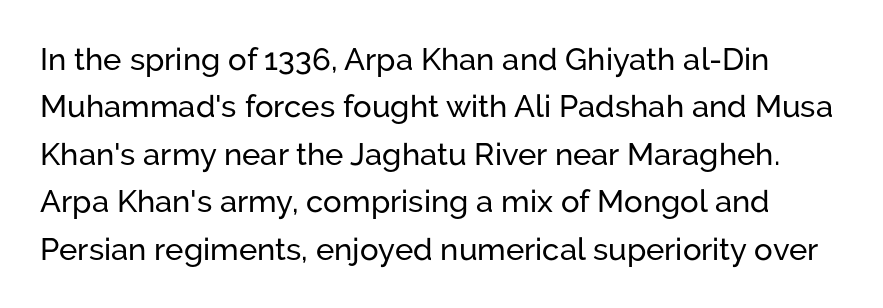
Here the designer chose a conventional face with non-uniform glyph widths. These lines keep a tight, regular rhythm from letter to letter. Beneath every word, the page is bare. Font category for this specimen: sans-serif. No italicization has been applied; the sample stays upright.
